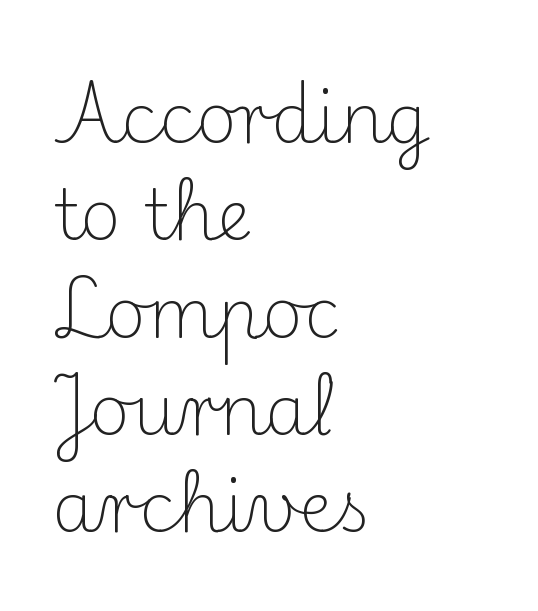
The image shows 70 px light serif type, upright; set left-aligned, normal line spacing (1.39x), normal letter spacing, not underlined; medium stroke contrast and a small x-height.
